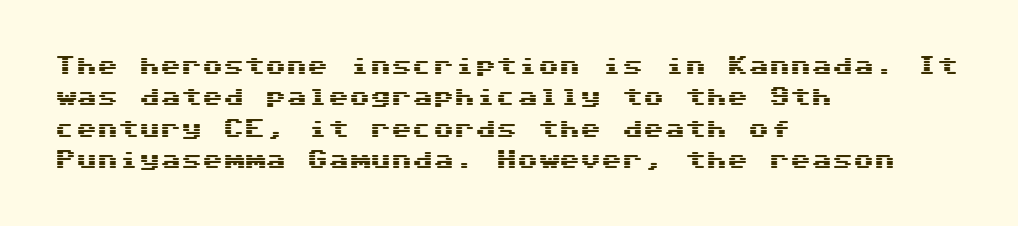
The image shows 21 px text type, upright; set left-aligned, normal line spacing (1.49x), normal letter spacing, not underlined.
